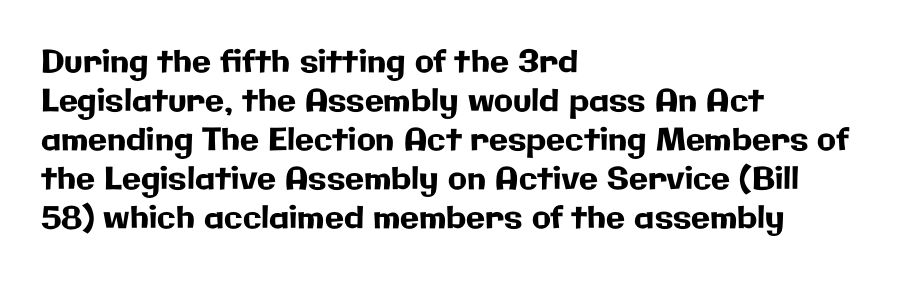
Q: Is the text italic (slanted)? A: No, it is upright.
Q: Is the typeface a serif or a sans-serif typeface? A: Sans-serif.
Q: Is the text underlined? A: No.
Q: How is the paragraph aligned? A: Left-aligned.
Q: Is the spacing between letters normal or unusually wide? A: Normal.
Q: Is the spacing between lines tight, normal or loose? A: Normal.
Q: Width (condensed, normal, or wide)? A: Normal.
Q: Stroke contrast? A: Low.
Q: x-height? A: Medium.
Q: Monospaced? A: No.
